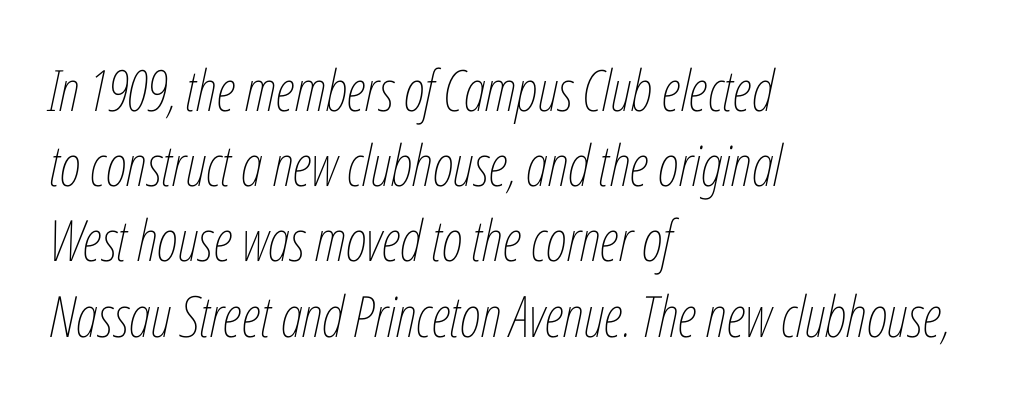
If you drew a ruler down the left edge, every line would touch it. Here the glyphs are tracked normally, forming tight word shapes. You could not count columns in this text — the font is proportionally spaced. Weight: regular or lighter. Is there much room between lines? A standard amount, neither cramped nor airy. The letters are slanted; this is an italic face.
